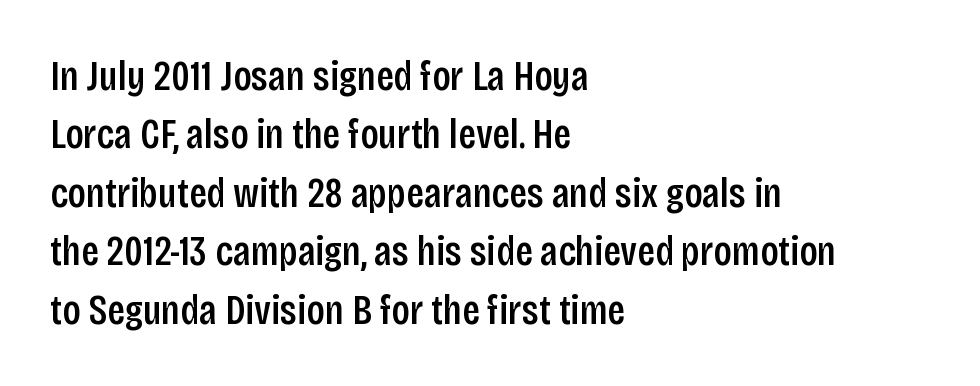
{"serif": "no", "italic": "no", "bold": "semi", "weight": "semibold", "width": "condensed", "stroke_contrast": "low", "x_height": "large", "monospaced": "no", "underline": "no", "align": "left", "line_spacing": "normal", "line_spacing_ratio": 1.39, "letter_spacing": "normal", "letter_spacing_em": 0.0, "glyph_px": 42}
